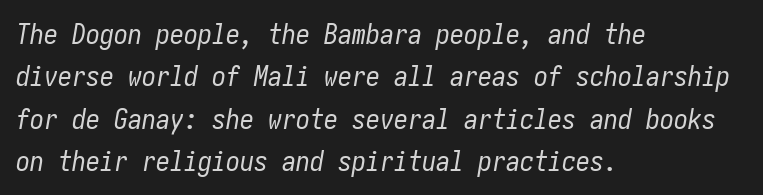
Tracking value appears to be zero — textbook default spacing. The passage shown is not underscored anywhere. The specimen reads as italic at a glance. Normally led — the rows are evenly, conventionally spaced. One-word summary of the alignment: left.
